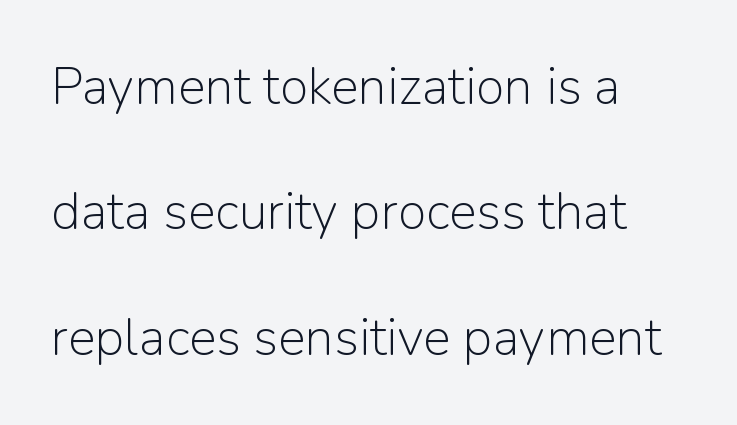
The image shows 52 px light sans-serif type, upright; set left-aligned, loose line spacing (2.41x), normal letter spacing, not underlined; low stroke contrast and a medium x-height.
